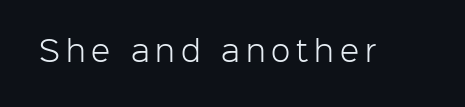
{"serif": "no", "italic": "no", "bold": "no", "weight": "light", "width": "normal", "stroke_contrast": "low", "x_height": "medium", "monospaced": "no", "underline": "no", "letter_spacing": "wide", "letter_spacing_em": 0.21, "glyph_px": 28}
